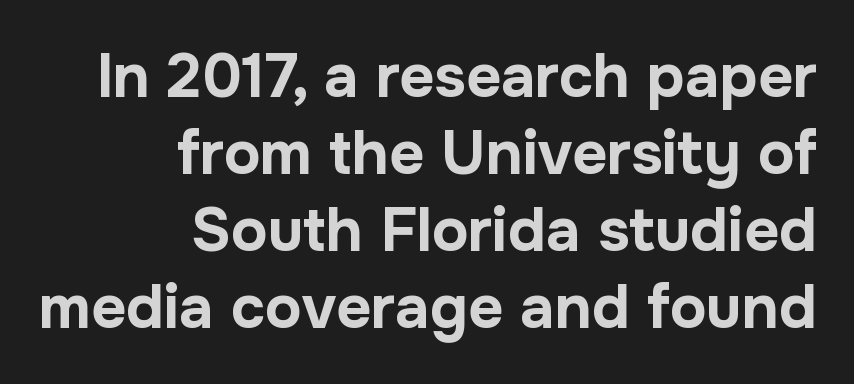
Just letters on the line, the space beneath them empty. Is this a sans? Yes — the strokes have no serifs. What stands out about the letter spacing? Nothing — it is the standard amount. The letters advance in unequal steps, a hallmark of proportional type. The glyphs have the mass of a bold cut.
